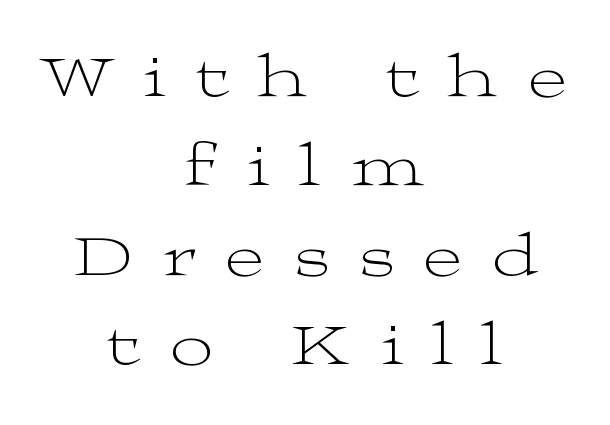
{"serif": "yes", "italic": "no", "bold": "no", "weight": "light", "width": "wide", "stroke_contrast": "medium", "x_height": "medium", "monospaced": "no", "underline": "no", "align": "center", "line_spacing": "normal", "line_spacing_ratio": 1.49, "letter_spacing": "wide", "letter_spacing_em": 0.5, "glyph_px": 60}
